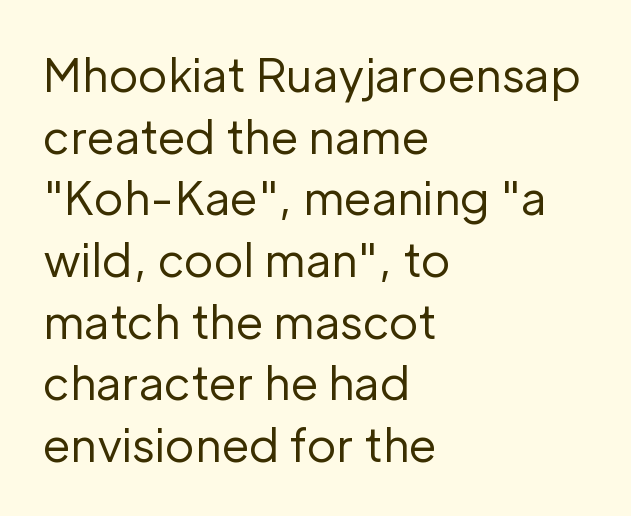
Q: Is the text bold? A: No.
Q: Is the text italic (slanted)? A: No, it is upright.
Q: Is the typeface a serif or a sans-serif typeface? A: Sans-serif.
Q: Is the text underlined? A: No.
Q: How is the paragraph aligned? A: Left-aligned.
Q: Is the spacing between letters normal or unusually wide? A: Normal.
Q: Is the spacing between lines tight, normal or loose? A: Normal.
Q: Width (condensed, normal, or wide)? A: Normal.
Q: Stroke contrast? A: Low.
Q: x-height? A: Medium.
Q: Monospaced? A: No.
